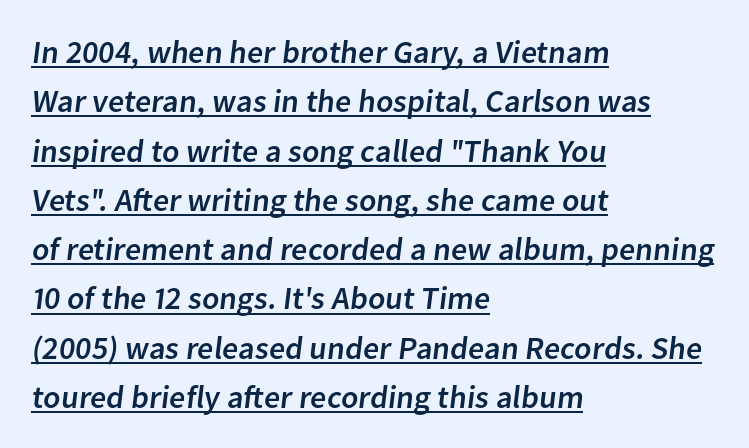
Q: Is the typeface a serif or a sans-serif typeface? A: Sans-serif.
Q: Is the text underlined? A: Yes.
Q: How is the paragraph aligned? A: Left-aligned.
Q: Is the spacing between letters normal or unusually wide? A: Normal.
Q: Is the spacing between lines tight, normal or loose? A: Normal.
Q: Width (condensed, normal, or wide)? A: Normal.
Q: Stroke contrast? A: Low.
Q: x-height? A: Medium.
Q: Monospaced? A: No.
